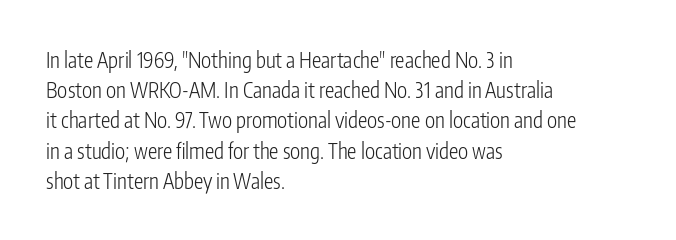
The image shows 21 px text type, upright; set left-aligned, normal line spacing (1.44x), normal letter spacing, not underlined.
